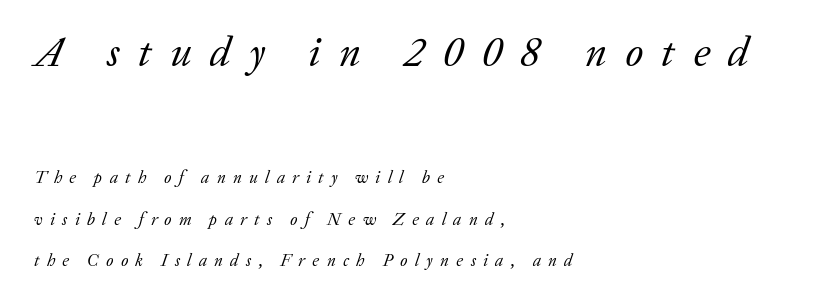
The image shows 42 px regular-weight serif type, italic (leaning right); set left-aligned, loose line spacing (2.44x), unusually wide letter spacing (+0.43 em), not underlined; the first (top) block is 2.47x larger; low stroke contrast and a medium x-height.
